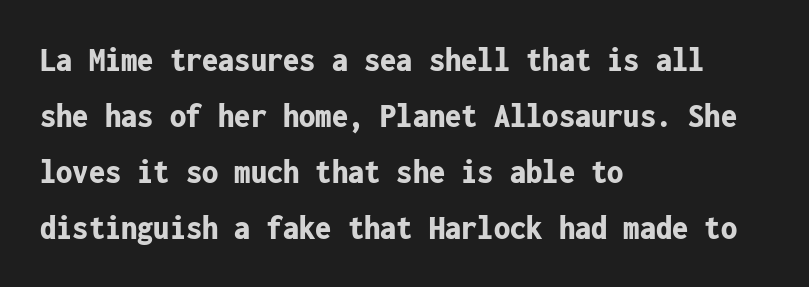
{"serif": "no", "italic": "no", "bold": "yes", "weight": "bold", "width": "condensed", "stroke_contrast": "low", "x_height": "medium", "monospaced": "yes", "underline": "no", "align": "left", "line_spacing": "normal", "line_spacing_ratio": 1.56, "letter_spacing": "normal", "letter_spacing_em": 0.0, "glyph_px": 36}
